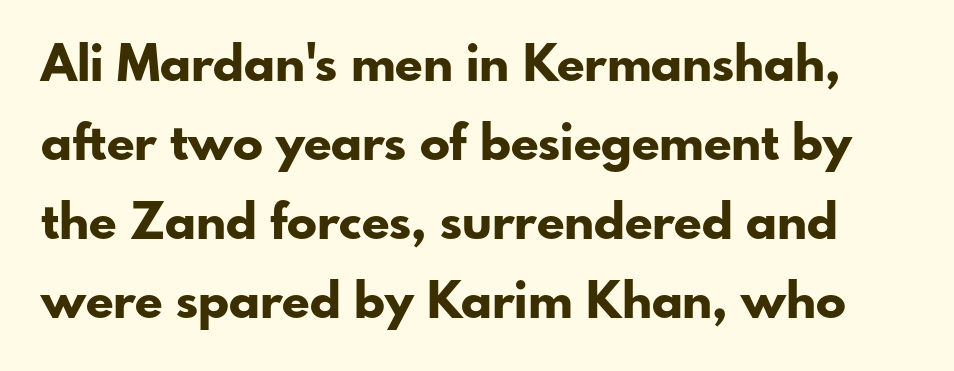
Q: Is the text bold? A: Yes.
Q: Is the text italic (slanted)? A: No, it is upright.
Q: Is the typeface a serif or a sans-serif typeface? A: Sans-serif.
Q: Is the text underlined? A: No.
Q: Is the spacing between letters normal or unusually wide? A: Normal.
Q: Is the spacing between lines tight, normal or loose? A: Normal.
Q: Width (condensed, normal, or wide)? A: Normal.
Q: Stroke contrast? A: Low.
Q: x-height? A: Small.
Q: Monospaced? A: No.
